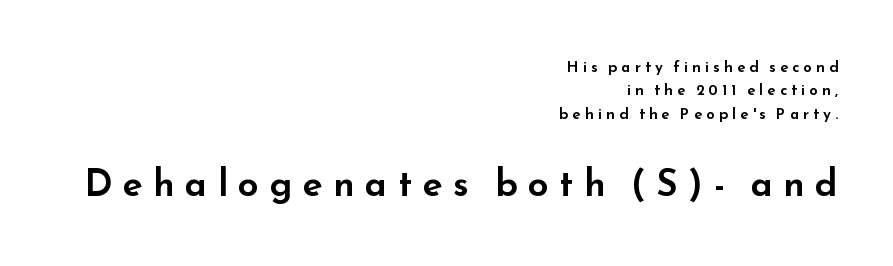
Q: Is the text italic (slanted)? A: No, it is upright.
Q: Is the typeface a serif or a sans-serif typeface? A: Sans-serif.
Q: Is the text underlined? A: No.
Q: How is the paragraph aligned? A: Right-aligned.
Q: Is the spacing between letters normal or unusually wide? A: Unusually wide.
Q: Is the spacing between lines tight, normal or loose? A: Normal.
Q: Which block of text is set in a larger size, the first (top) or the second (bottom)? A: The second (bottom) one.
Q: Width (condensed, normal, or wide)? A: Wide.
Q: Stroke contrast? A: Low.
Q: x-height? A: Small.
Q: Monospaced? A: No.
